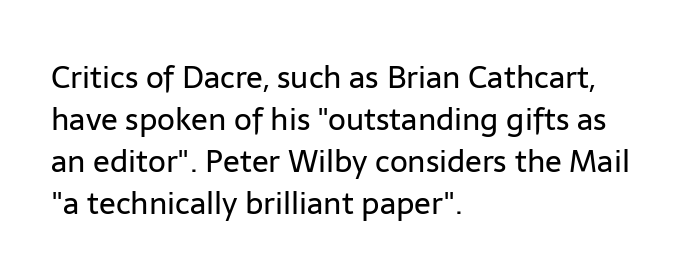
{"serif": "no", "italic": "no", "bold": "no", "weight": "regular", "width": "normal", "stroke_contrast": "low", "x_height": "medium", "monospaced": "no", "underline": "no", "align": "left", "line_spacing": "normal", "line_spacing_ratio": 1.35, "letter_spacing": "normal", "letter_spacing_em": 0.0, "glyph_px": 31}
